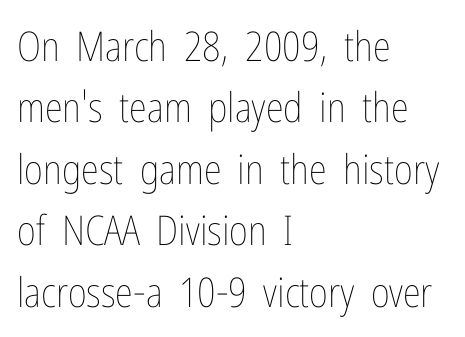
{"italic": "no", "bold": "no", "weight": "thin", "width": "condensed", "stroke_contrast": "low", "x_height": "medium", "monospaced": "no", "underline": "no", "align": "left", "line_spacing": "normal", "line_spacing_ratio": 1.5, "letter_spacing": "normal", "letter_spacing_em": 0.0, "glyph_px": 41}
